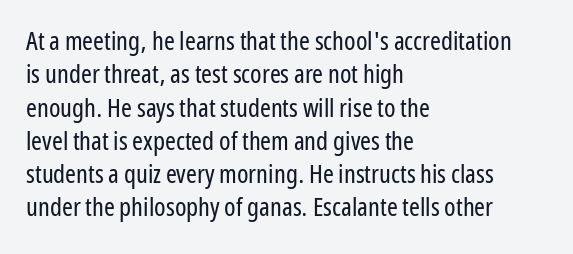
Q: Is the text bold? A: No.
Q: Is the text italic (slanted)? A: No, it is upright.
Q: Is the text underlined? A: No.
Q: How is the paragraph aligned? A: Left-aligned.
Q: Is the spacing between letters normal or unusually wide? A: Normal.
Q: Is the spacing between lines tight, normal or loose? A: Normal.
